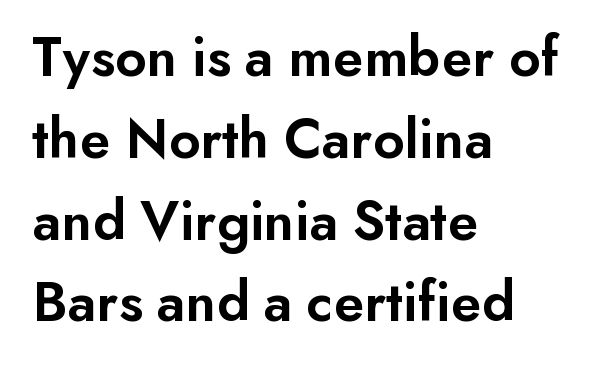
{"serif": "no", "italic": "no", "bold": "semi", "weight": "semibold", "width": "normal", "stroke_contrast": "low", "x_height": "small", "monospaced": "no", "underline": "no", "align": "left", "line_spacing": "normal", "line_spacing_ratio": 1.41, "letter_spacing": "normal", "letter_spacing_em": 0.0, "glyph_px": 58}
